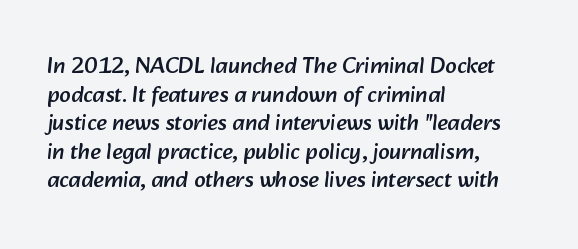
Compared with a centered layout, this one pins lines to the left instead. The glyphs are unaccompanied by any horizontal stroke below them. Letter spacing: default.
